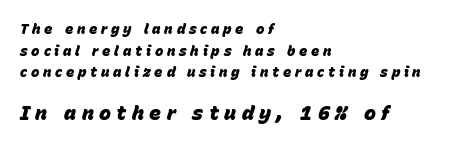
These lines have a slow, spaced-out rhythm from letter to letter. The paragraph has a hard left edge and a soft right edge. If you measured baseline to baseline, you'd find a middling distance. This is oblique type, the kind used for emphasis or titles. The strip under each line holds only bare page. The later block is typeset at a bigger size than the earlier block.
